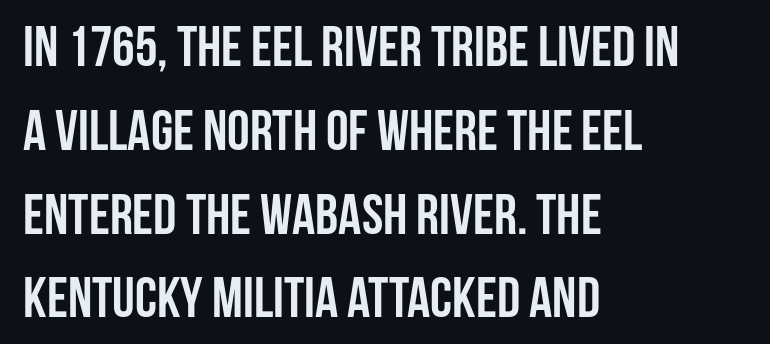
The typesetter chose a ragged-right arrangement here. The rendering keeps characters at their native spacing. Vertical strokes here are truly vertical. Regarding leading, the lines here are spaced in the standard way.
